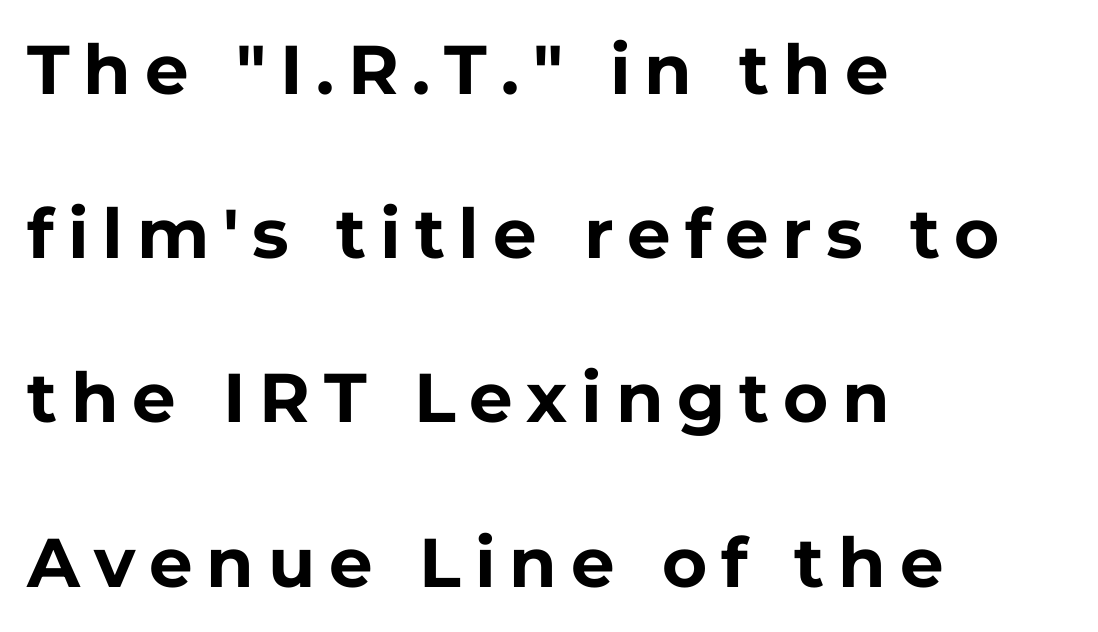
The image shows 69 px bold sans-serif type, upright; set left-aligned, loose line spacing (2.38x), unusually wide letter spacing (+0.2 em), not underlined; low stroke contrast and a medium x-height.
